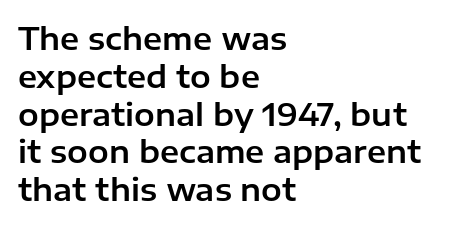
Q: Is the text italic (slanted)? A: No, it is upright.
Q: Is the typeface a serif or a sans-serif typeface? A: Sans-serif.
Q: Is the text underlined? A: No.
Q: How is the paragraph aligned? A: Left-aligned.
Q: Is the spacing between letters normal or unusually wide? A: Normal.
Q: Width (condensed, normal, or wide)? A: Normal.
Q: Stroke contrast? A: Low.
Q: x-height? A: Medium.
Q: Monospaced? A: No.
